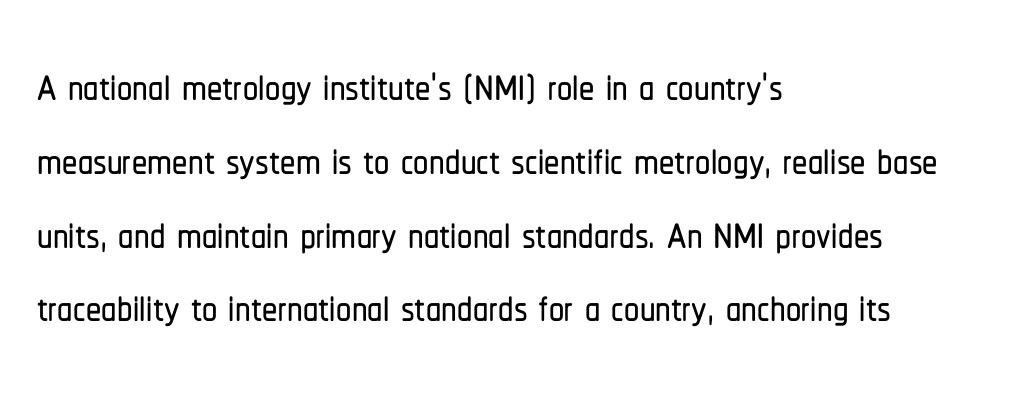
{"serif": "no", "italic": "no", "width": "condensed", "stroke_contrast": "low", "x_height": "medium", "monospaced": "no", "underline": "no", "align": "left", "line_spacing_ratio": 1.21, "letter_spacing": "normal", "letter_spacing_em": 0.0, "glyph_px": 61}
